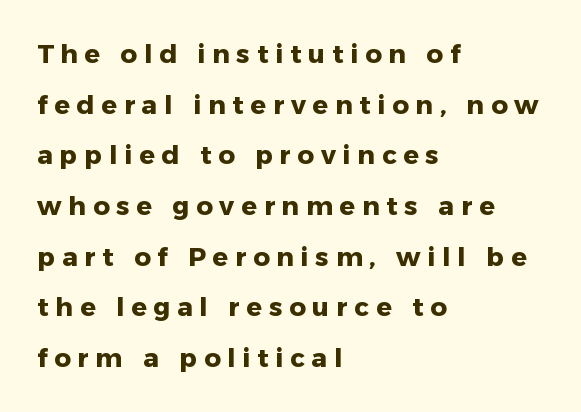
What's the leading like? Stretched, with rows far apart. A dark, heavy texture on the line: the type is bold. The lettering stays uniformly vertical, giving the passage a roman look. Every row of glyphs begins at an identical x-position on the left.
